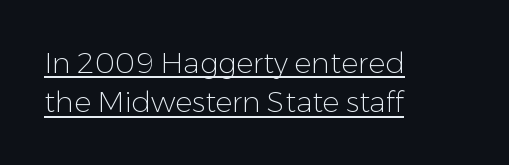
Glance below the letters and you will spot a drawn line. Default kerning and tracking; the words read as compact shapes. The weight would be labelled regular, book, light, or lighter still. The face used here is a sans, in the tradition of grotesques and geometrics. Evenly set lines give the paragraph a standard silhouette.
